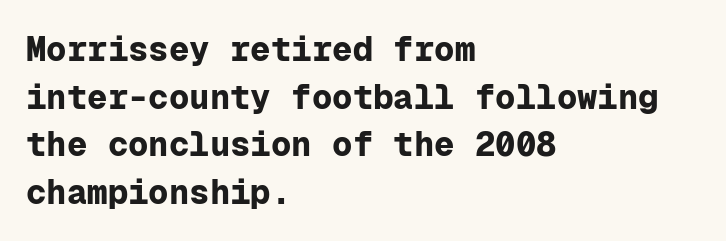
The ragged edge is on the right, which tells us the setting is flush left. The rendering keeps characters at their native spacing. No word sits above an underline. A typesetter would mark this as roman, not italic. Leading: standard.
